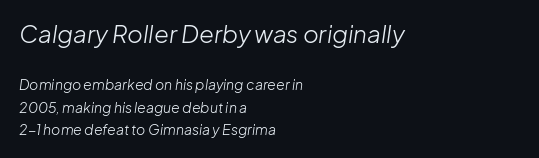
{"italic": "yes", "lean": "right", "slant_degrees": 8, "bold": "no", "underline": "no", "align": "left", "line_spacing": "normal", "line_spacing_ratio": 1.59, "letter_spacing": "normal", "letter_spacing_em": 0.0, "larger_block": "first", "size_ratio": 1.71, "glyph_px": 24}
